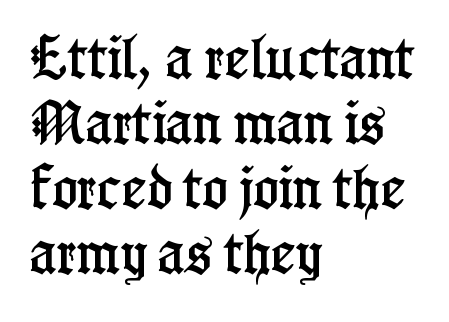
The letters carry serifs — small finishing strokes at the ends of their stems. Alignment: flush left. The designer left line spacing at the default. The gap between lines stays unmarked. The rendering uses natural spacing where letterforms have individual widths. Does extra space separate the letters? No, they use regular spacing.
